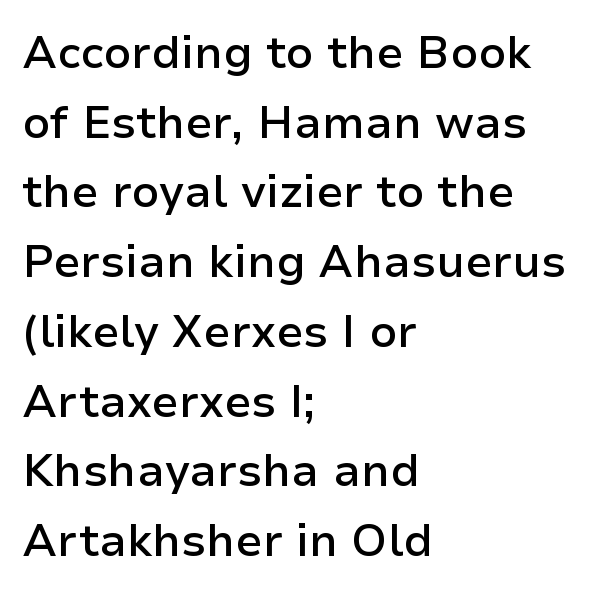
Q: Is the text bold? A: Semi-bold.
Q: Is the text italic (slanted)? A: No, it is upright.
Q: Is the typeface a serif or a sans-serif typeface? A: Sans-serif.
Q: Is the text underlined? A: No.
Q: How is the paragraph aligned? A: Left-aligned.
Q: Is the spacing between letters normal or unusually wide? A: Normal.
Q: Is the spacing between lines tight, normal or loose? A: Normal.
Q: Width (condensed, normal, or wide)? A: Normal.
Q: Stroke contrast? A: Low.
Q: x-height? A: Medium.
Q: Monospaced? A: No.
